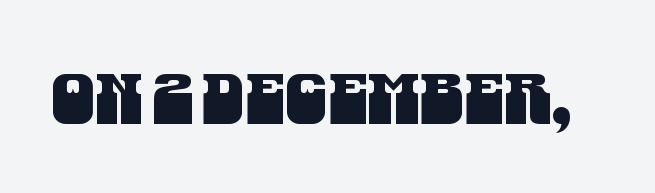
The string is rendered with underlining switched off. The rendering uses natural spacing where letterforms have individual widths. Serif or sans? Sans — the stroke terminals are bare. Nobody touched the tracking dial on this one.
